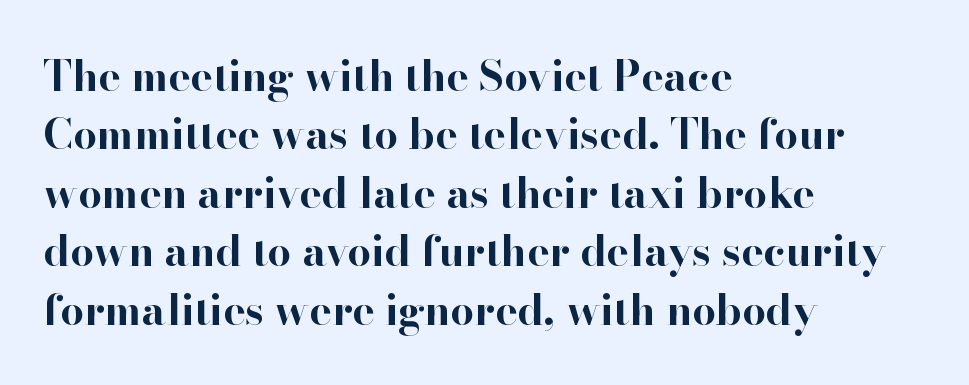
{"serif": "yes", "italic": "no", "bold": "yes", "weight": "bold", "width": "normal", "stroke_contrast": "high", "x_height": "small", "monospaced": "no", "underline": "no", "align": "left", "line_spacing": "normal", "line_spacing_ratio": 1.39, "letter_spacing": "normal", "letter_spacing_em": 0.0, "glyph_px": 42}
